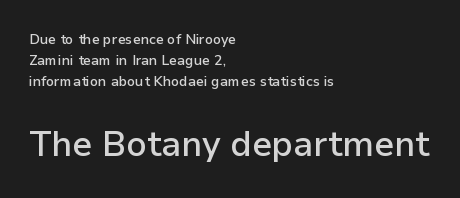
{"serif": "no", "italic": "no", "bold": "semi", "weight": "semibold", "width": "normal", "stroke_contrast": "low", "x_height": "medium", "monospaced": "no", "underline": "no", "align": "left", "line_spacing": "normal", "line_spacing_ratio": 1.49, "letter_spacing": "normal", "letter_spacing_em": 0.0, "larger_block": "second", "size_ratio": 2.5, "glyph_px": 35}
